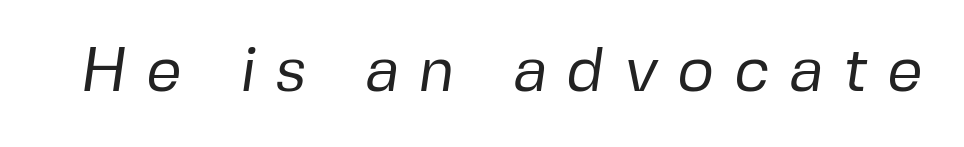
{"serif": "no", "bold": "no", "weight": "regular", "width": "normal", "stroke_contrast": "low", "x_height": "medium", "monospaced": "no", "underline": "no", "letter_spacing": "wide", "letter_spacing_em": 0.31, "glyph_px": 63}
